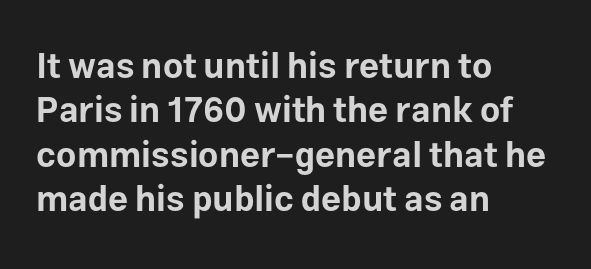
Q: Is the text bold? A: Yes.
Q: Is the text italic (slanted)? A: No, it is upright.
Q: Is the typeface a serif or a sans-serif typeface? A: Sans-serif.
Q: Is the text underlined? A: No.
Q: How is the paragraph aligned? A: Left-aligned.
Q: Is the spacing between letters normal or unusually wide? A: Normal.
Q: Is the spacing between lines tight, normal or loose? A: Normal.
Q: Width (condensed, normal, or wide)? A: Normal.
Q: Stroke contrast? A: Low.
Q: x-height? A: Medium.
Q: Monospaced? A: No.
